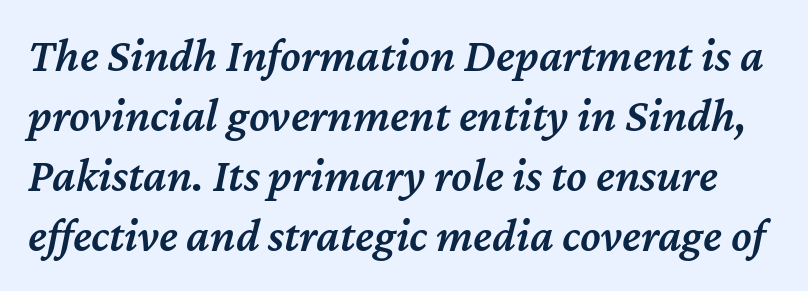
{"italic": "yes", "lean": "right", "slant_degrees": 12, "bold": "semi", "weight": "semibold", "width": "normal", "stroke_contrast": "medium", "x_height": "medium", "monospaced": "no", "underline": "no", "line_spacing": "normal", "line_spacing_ratio": 1.28, "letter_spacing": "normal", "letter_spacing_em": 0.0, "glyph_px": 47}
